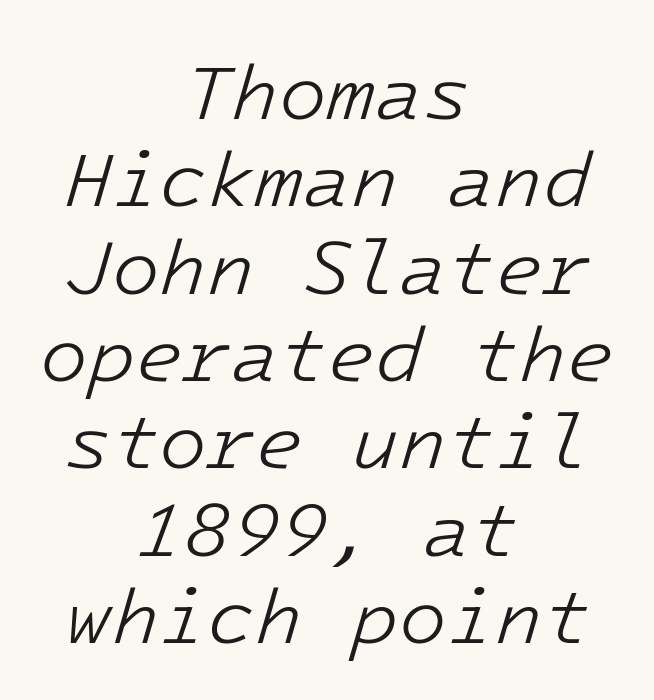
These lines huddle together more closely than default settings would place them. In terms of letterspacing, this is plain default setting. If you drew a line through each stem, it would be angled. Plain, unruled lines of type. Vertical stems look standard width or narrower in stroke.
